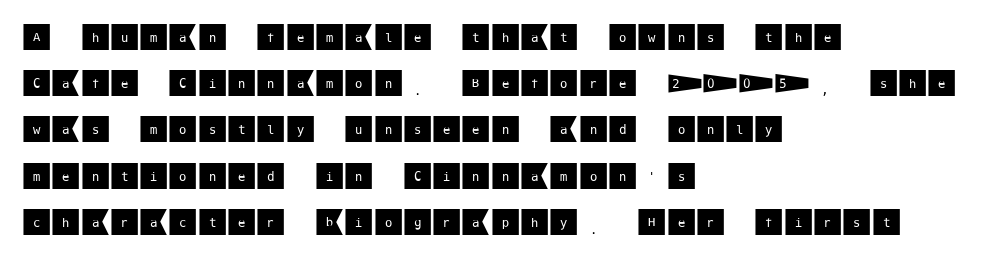
Reading down the column, the eye jumps a familiar distance to each next line. There is no visible air inserted between adjacent glyphs. Plain, unruled lines of type. Letterform terminals end flat and unadorned throughout the passage. If you drew a line through each stem, it would be perfectly vertical. This rendering uses left alignment, leaving the right contour irregular.
